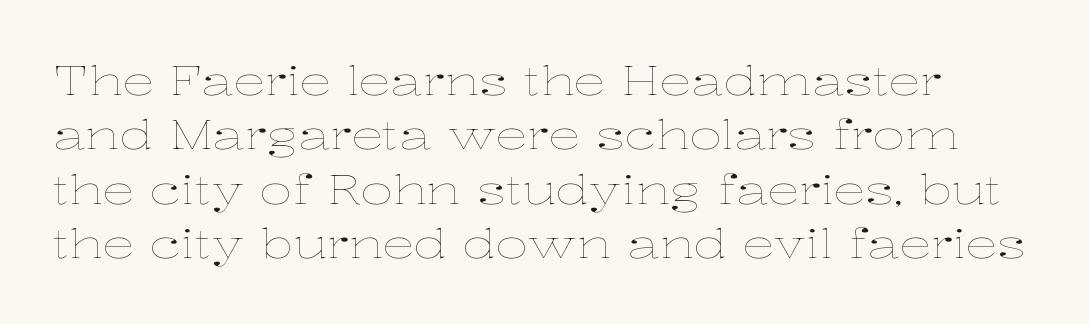
The image shows 40 px thin, wide type, upright; set normal line spacing (1.36x), normal letter spacing, not underlined; low stroke contrast and a medium x-height.
